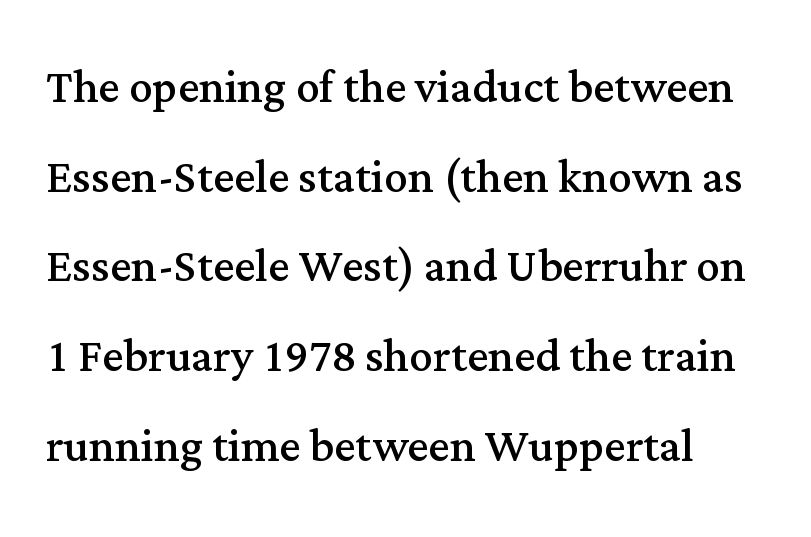
Q: Is the text bold? A: No.
Q: Is the text italic (slanted)? A: No, it is upright.
Q: Is the typeface a serif or a sans-serif typeface? A: Serif.
Q: Is the text underlined? A: No.
Q: Is the spacing between letters normal or unusually wide? A: Normal.
Q: Is the spacing between lines tight, normal or loose? A: Normal.
Q: Width (condensed, normal, or wide)? A: Normal.
Q: Stroke contrast? A: Medium.
Q: x-height? A: Medium.
Q: Monospaced? A: No.
